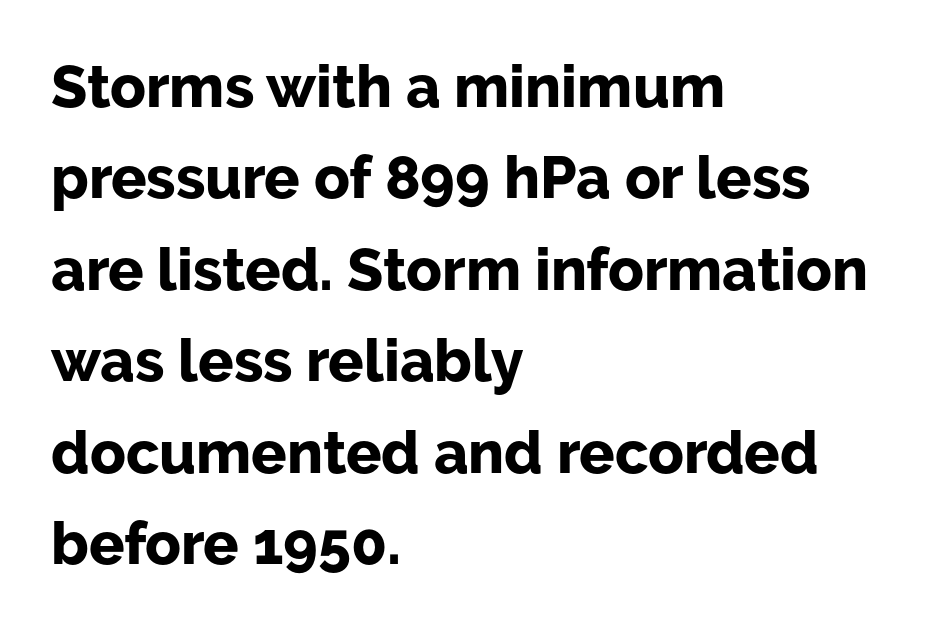
{"serif": "no", "italic": "no", "bold": "yes", "weight": "bold", "width": "normal", "stroke_contrast": "low", "x_height": "medium", "monospaced": "no", "underline": "no", "align": "left", "line_spacing": "normal", "line_spacing_ratio": 1.55, "letter_spacing": "normal", "letter_spacing_em": 0.0, "glyph_px": 59}
